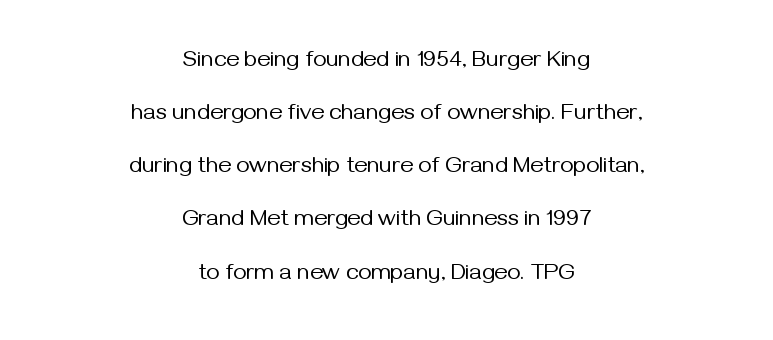
Q: Is the text bold? A: No.
Q: Is the text italic (slanted)? A: No, it is upright.
Q: Is the text underlined? A: No.
Q: How is the paragraph aligned? A: Centered.
Q: Is the spacing between letters normal or unusually wide? A: Normal.
Q: Is the spacing between lines tight, normal or loose? A: Loose.
